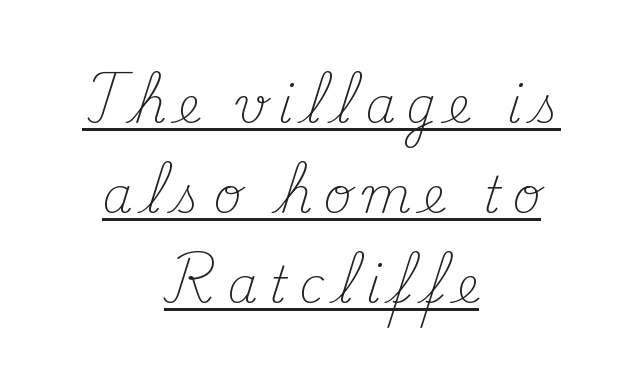
The image shows 49 px light serif type; set centered, line spacing 1.84x, unusually wide letter spacing (+0.23 em), underlined; medium stroke contrast and a small x-height.
